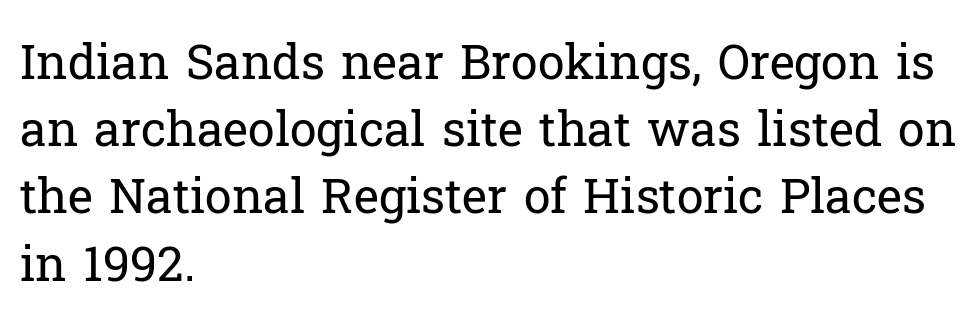
Q: Is the text bold? A: No.
Q: Is the text italic (slanted)? A: No, it is upright.
Q: Is the typeface a serif or a sans-serif typeface? A: Serif.
Q: Is the text underlined? A: No.
Q: How is the paragraph aligned? A: Left-aligned.
Q: Is the spacing between letters normal or unusually wide? A: Normal.
Q: Is the spacing between lines tight, normal or loose? A: Normal.
Q: Width (condensed, normal, or wide)? A: Normal.
Q: Stroke contrast? A: Low.
Q: x-height? A: Medium.
Q: Monospaced? A: No.
